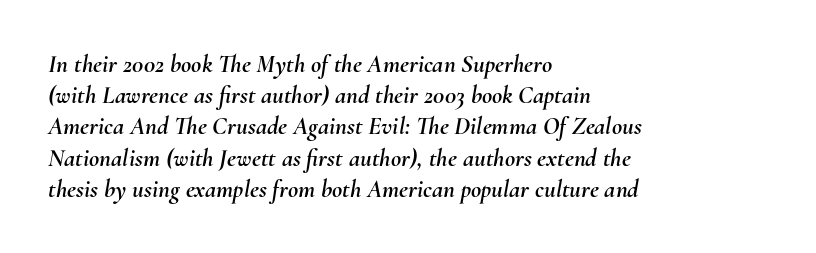
The image shows 25 px text type, italic (leaning right); set left-aligned, normal line spacing (1.25x), normal letter spacing, not underlined.
